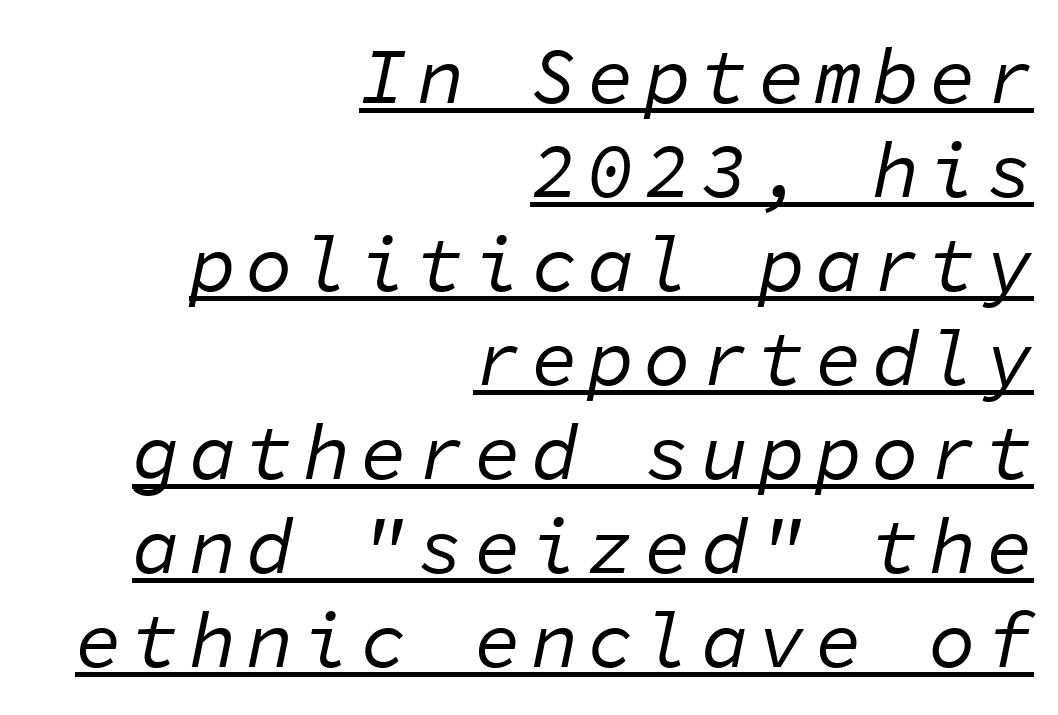
Counters stay open thanks to moderate or lighter strokes. These lines are set flush right with a ragged left edge. Designer's note — italics engaged. Do the characters align in a grid? Yes, the font is monospaced.
